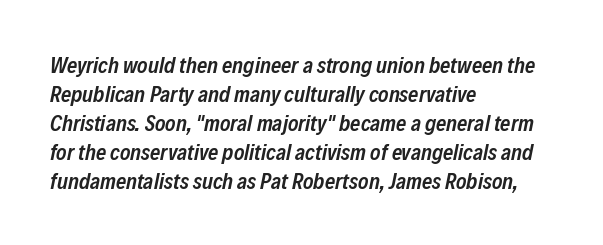
The image shows 22 px text type, italic (leaning right); set left-aligned, normal line spacing (1.32x), normal letter spacing, not underlined.
